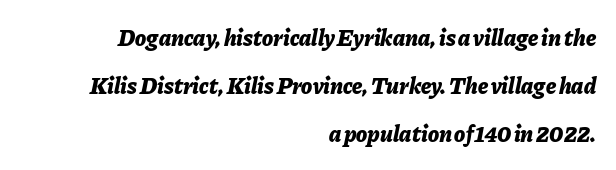
The image shows 23 px bold type, italic (leaning right); set right-aligned, loose line spacing (2.08x), normal letter spacing, not underlined.
